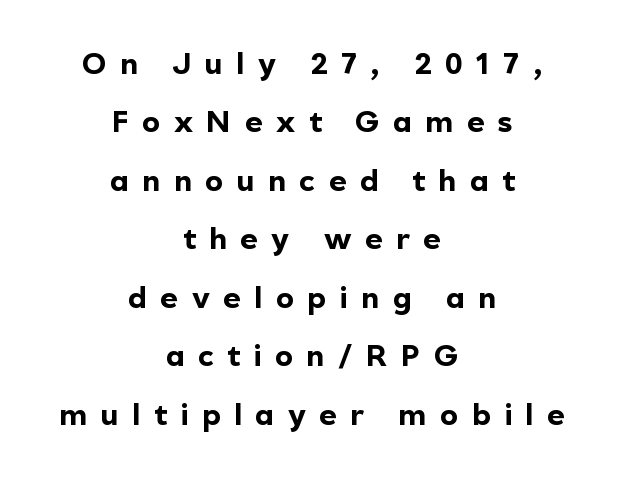
Spacing verdict: proportional, widths tailored to each character. The typesetter chose a symmetrical, centered arrangement here. The strip under each line holds only bare page. To sum up the face: it is a sans, with no serifs.
